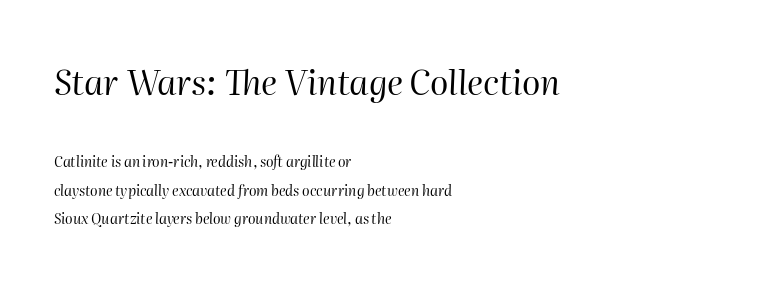
The image shows 34 px regular-weight type, italic (leaning right); set left-aligned, loose line spacing (2.03x), normal letter spacing, not underlined; the first (top) block is 2.43x larger; high stroke contrast and a medium x-height.
